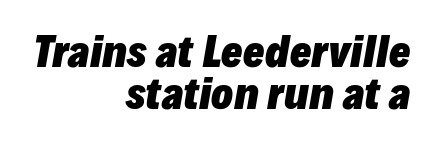
Strokes here are thick enough to call this a true bold. Horizontal bands of white between lines are thin slivers. The letterforms sit shoulder to shoulder at normal distance. The words here are not underlined.
